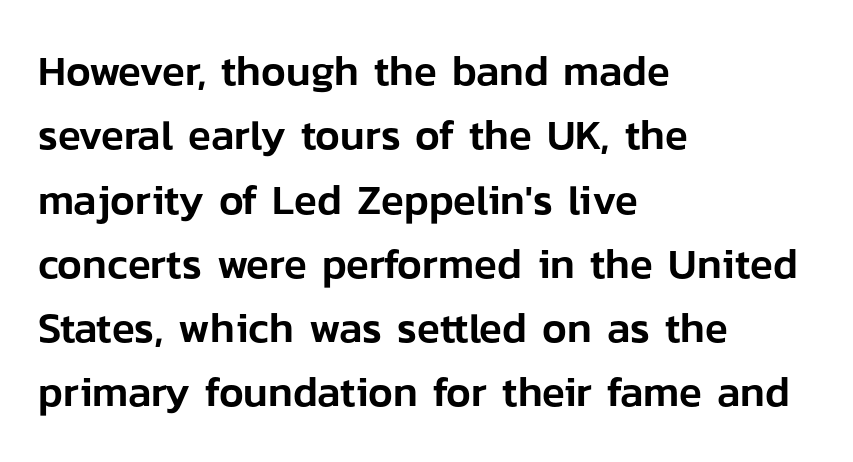
The image shows 42 px sans-serif type, upright; set left-aligned, normal line spacing (1.53x), normal letter spacing, not underlined; low stroke contrast and a medium x-height.
